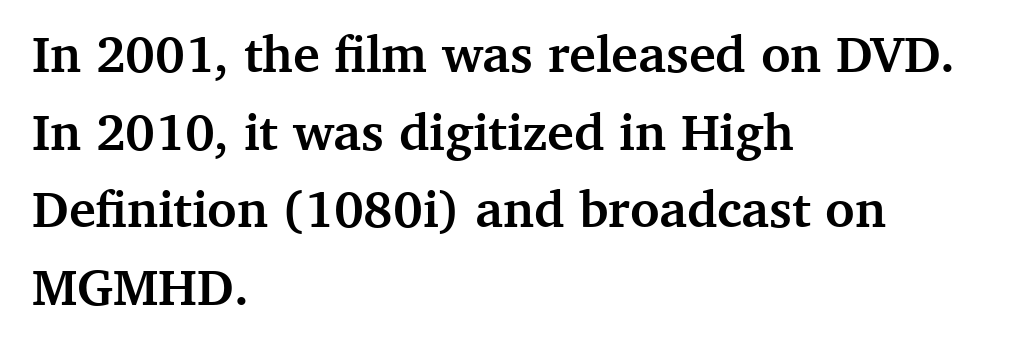
Q: Is the text bold? A: Yes.
Q: Is the text italic (slanted)? A: No, it is upright.
Q: Is the typeface a serif or a sans-serif typeface? A: Serif.
Q: Is the text underlined? A: No.
Q: How is the paragraph aligned? A: Left-aligned.
Q: Is the spacing between letters normal or unusually wide? A: Normal.
Q: Is the spacing between lines tight, normal or loose? A: Normal.
Q: Width (condensed, normal, or wide)? A: Normal.
Q: Stroke contrast? A: Medium.
Q: x-height? A: Medium.
Q: Monospaced? A: No.
